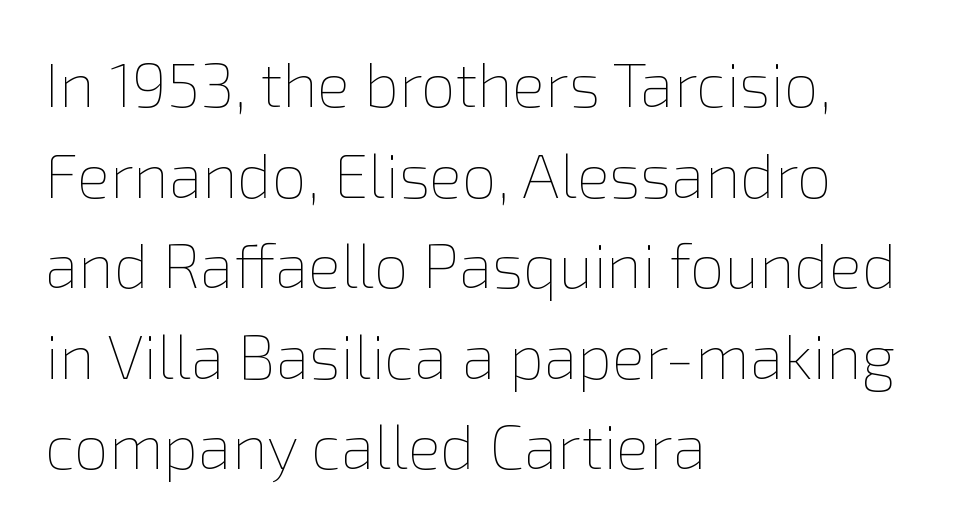
{"italic": "no", "bold": "no", "weight": "thin", "width": "normal", "x_height": "medium", "monospaced": "no", "underline": "no", "align": "left", "line_spacing": "normal", "line_spacing_ratio": 1.46, "letter_spacing": "normal", "letter_spacing_em": 0.0, "glyph_px": 62}
